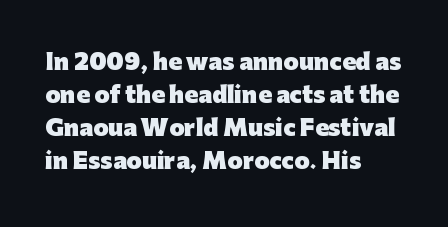
Q: Is the text bold? A: Yes.
Q: Is the text italic (slanted)? A: No, it is upright.
Q: Is the text underlined? A: No.
Q: How is the paragraph aligned? A: Left-aligned.
Q: Is the spacing between letters normal or unusually wide? A: Normal.
Q: Is the spacing between lines tight, normal or loose? A: Normal.
